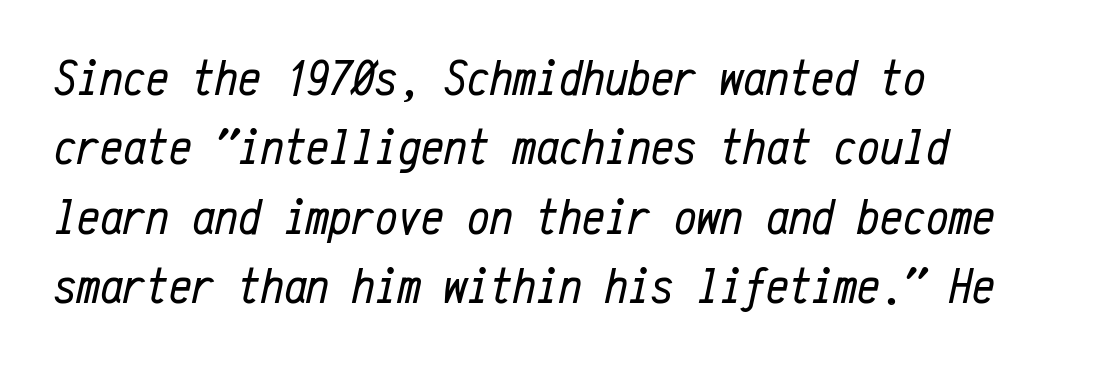
The image shows 51 px regular-weight, condensed type, italic (leaning right), monospaced; set left-aligned, normal line spacing (1.36x), normal letter spacing, not underlined; low stroke contrast and a medium x-height.
